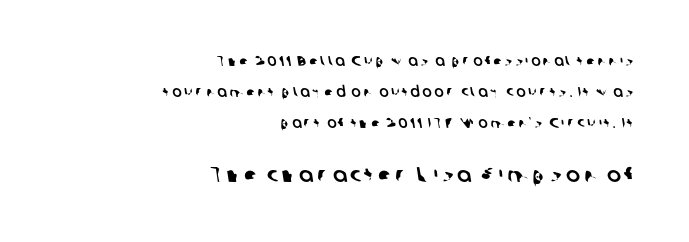
The image shows 21 px text type; set right-aligned, loose line spacing (2.21x), not underlined; the second (bottom) block is 1.5x larger.
